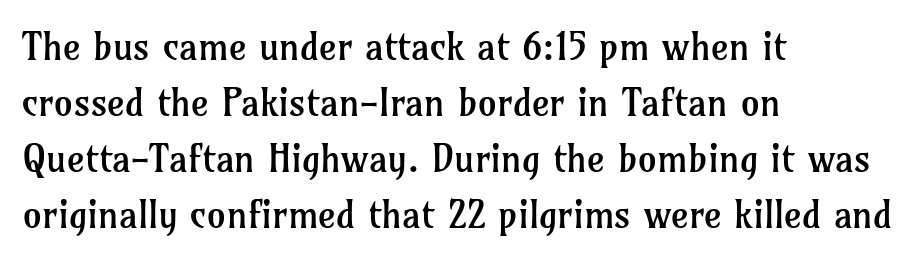
The image shows 38 px regular-weight serif type, upright; set left-aligned, normal line spacing (1.47x), normal letter spacing, not underlined; low stroke contrast and a medium x-height.
